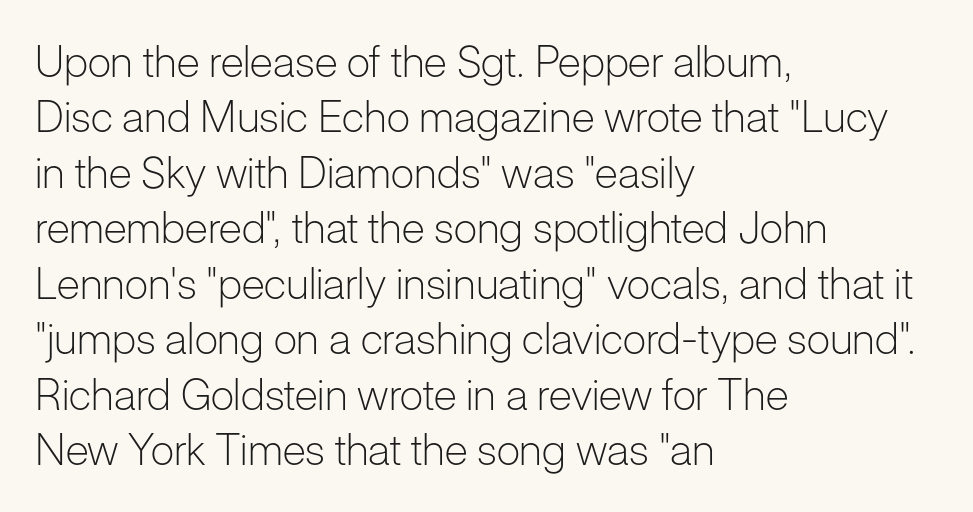
The image shows 43 px light sans-serif type, upright; set left-aligned, normal line spacing (1.29x), normal letter spacing, not underlined; low stroke contrast and a medium x-height.
